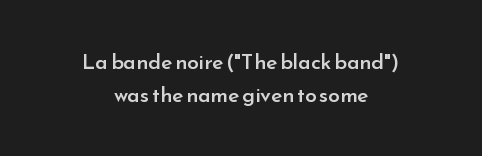
Q: Is the text bold? A: Semi-bold.
Q: Is the text italic (slanted)? A: No, it is upright.
Q: Is the text underlined? A: No.
Q: How is the paragraph aligned? A: Centered.
Q: Is the spacing between letters normal or unusually wide? A: Normal.
Q: Is the spacing between lines tight, normal or loose? A: Normal.
